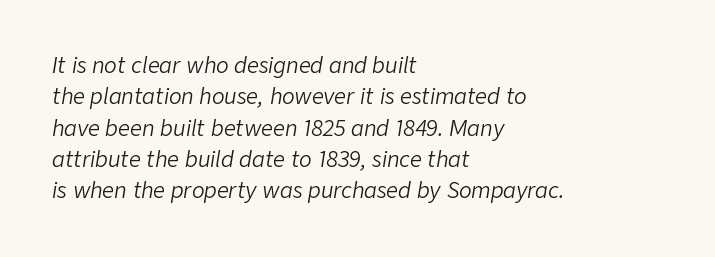
The image shows 21 px text type, italic (leaning right); set left-aligned, normal line spacing (1.49x), normal letter spacing, not underlined.
